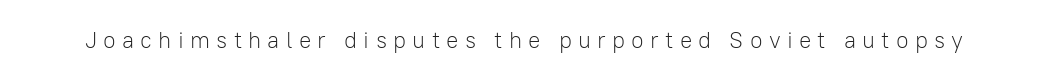
A roman cut, with each character standing at attention. The weight tops out at a normal text grade. You could only call the tracking loose — the letters float apart. The glyphs are unaccompanied by any horizontal stroke below them.
